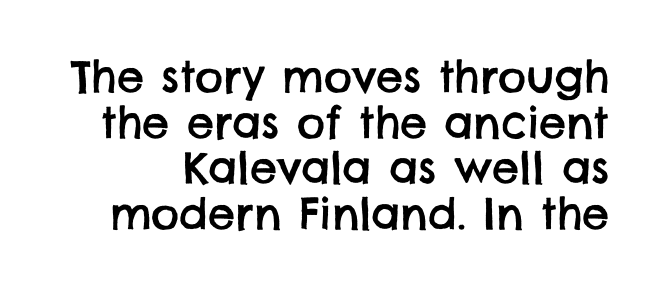
Tightly led — the rows are bunched. The letters advance in unequal steps, a hallmark of proportional type. What kind of face is this? One without serifs — a sans. Honestly, there is no underline to notice here at all. Honestly, the letter spacing is just normal — you wouldn't notice it.
